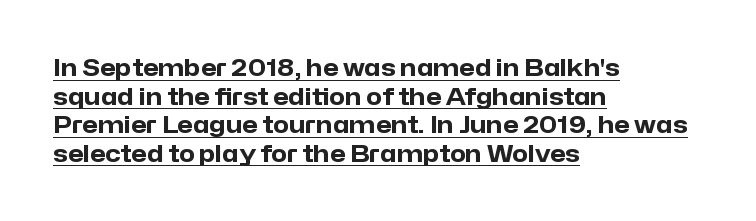
The image shows 23 px bold type, upright; set left-aligned, line spacing 1.24x, normal letter spacing, underlined.
